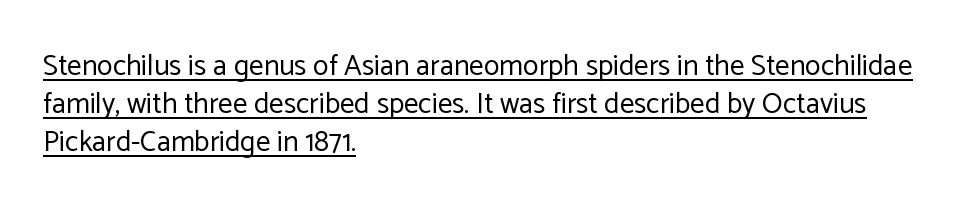
Stems and bowls with no extra thickness — not bold. Regarding leading, the lines here are spaced in the standard way. Does the lettering tilt? It doesn't — this is upright. The designer went with a sans here, leaving each stem footless.
